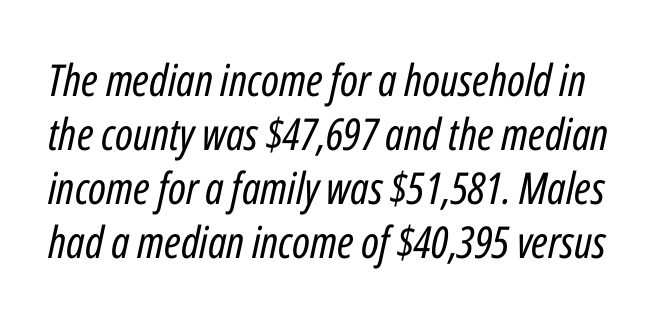
Caption: standard tracking, unaltered. Proportional: the letters do not fall into vertical columns. The whole block is typeset with a tilt. No letter is thick-stroked: the sample isn't bold.
